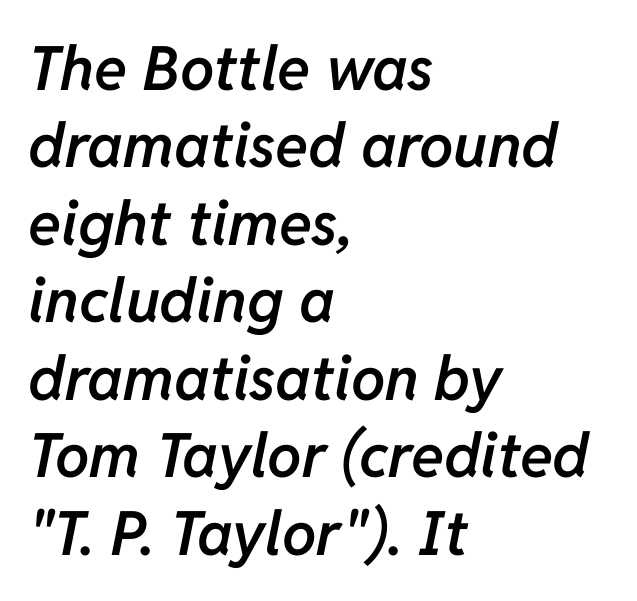
The image shows 61 px semibold type, italic (leaning right); set left-aligned, normal line spacing (1.27x), normal letter spacing, not underlined; low stroke contrast and a medium x-height.
